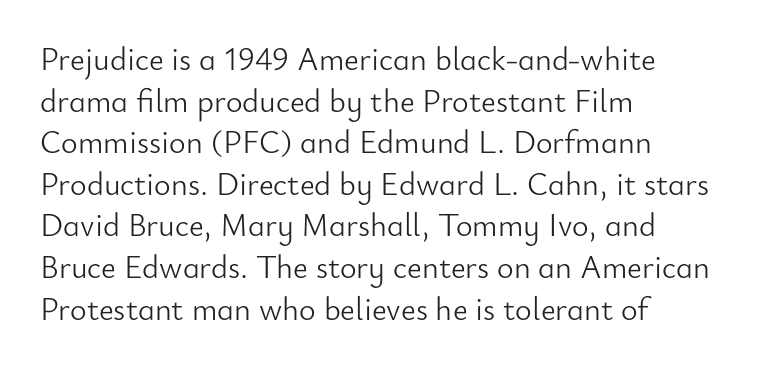
{"serif": "no", "italic": "no", "bold": "no", "weight": "light", "width": "normal", "stroke_contrast": "low", "x_height": "small", "monospaced": "no", "underline": "no", "align": "left", "line_spacing": "normal", "line_spacing_ratio": 1.3, "letter_spacing": "normal", "letter_spacing_em": 0.0, "glyph_px": 32}
